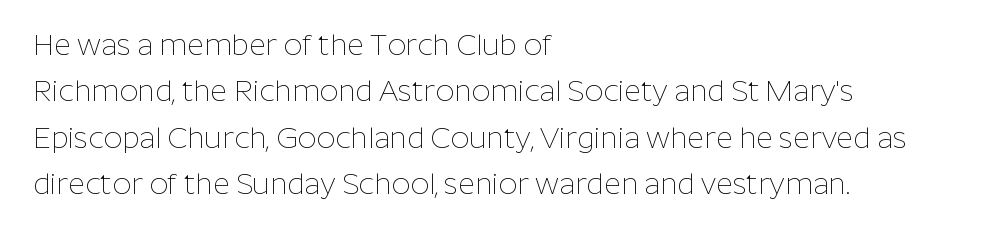
{"serif": "no", "italic": "no", "bold": "no", "weight": "thin", "width": "normal", "stroke_contrast": "low", "x_height": "medium", "monospaced": "no", "underline": "no", "align": "left", "line_spacing": "normal", "line_spacing_ratio": 1.6, "letter_spacing": "normal", "letter_spacing_em": 0.0, "glyph_px": 29}
